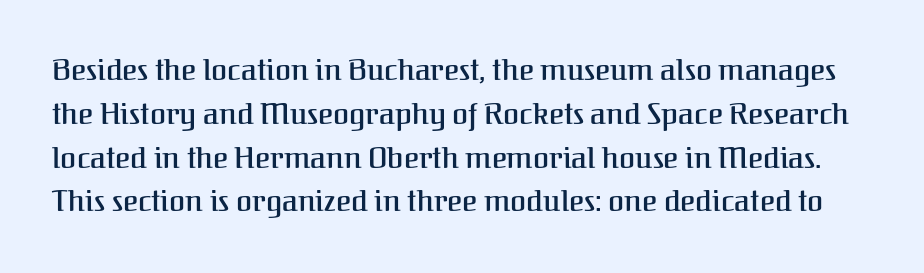
Caption: standard tracking, unaltered. The rows are spaced the way most documents space them. Glance below the letters and you will spot only blank space. In terms of letterform style, serifs are clearly present. Each letter keeps its own natural width here, so spacing adapts to shape. The font's upright variant was chosen for this text.
